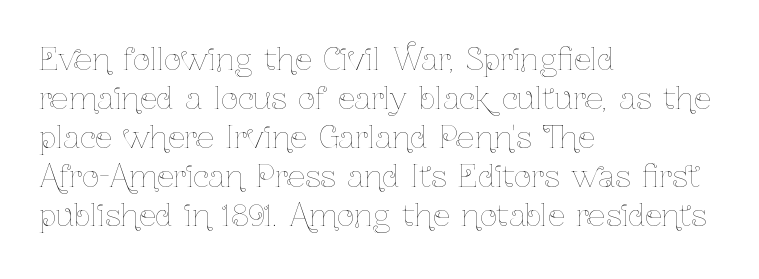
The image shows 30 px thin, condensed type, upright; set left-aligned, normal line spacing (1.3x), normal letter spacing, not underlined; low stroke contrast and a medium x-height.
